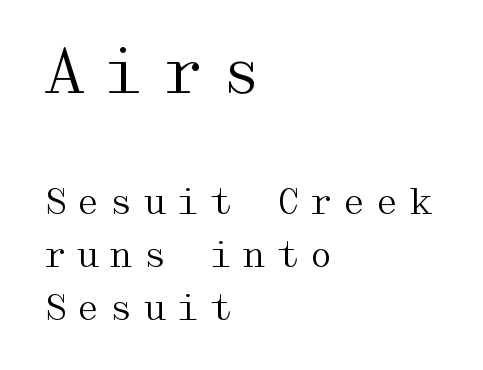
The image shows 62 px regular-weight, wide serif type, upright; set left-aligned, normal line spacing (1.51x), unusually wide letter spacing (+0.25 em), not underlined; the first (top) block is 1.77x larger; medium stroke contrast and a medium x-height.
